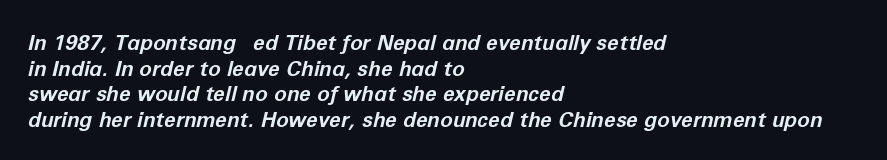
{"italic": "yes", "lean": "right", "slant_degrees": 12, "bold": "yes", "underline": "no", "align": "left", "line_spacing_ratio": 1.22, "letter_spacing": "normal", "letter_spacing_em": 0.0, "glyph_px": 21}
